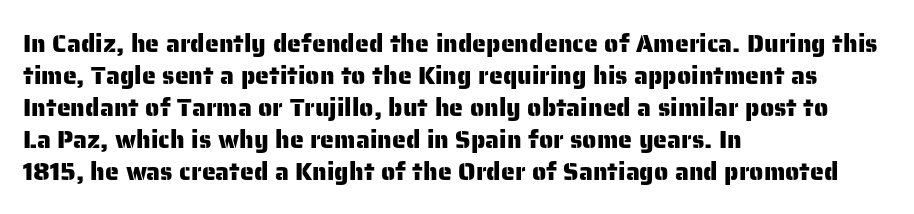
Summary of vertical rhythm: regular, with standard interline spacing. The string is rendered with underlining switched off. This rendering uses left alignment, leaving the right contour irregular. The lettering stays uniformly vertical, giving the passage a roman look. The horizontal fit of the characters is conventional and even.
